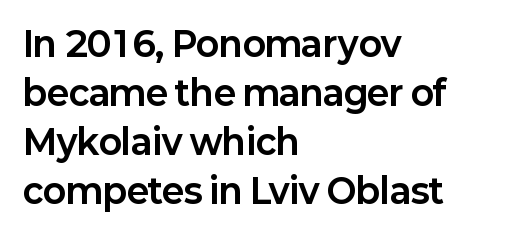
Q: Is the text bold? A: Yes.
Q: Is the text italic (slanted)? A: No, it is upright.
Q: Is the typeface a serif or a sans-serif typeface? A: Sans-serif.
Q: Is the text underlined? A: No.
Q: How is the paragraph aligned? A: Left-aligned.
Q: Is the spacing between letters normal or unusually wide? A: Normal.
Q: Is the spacing between lines tight, normal or loose? A: Normal.
Q: Width (condensed, normal, or wide)? A: Normal.
Q: Stroke contrast? A: Low.
Q: x-height? A: Medium.
Q: Monospaced? A: No.
